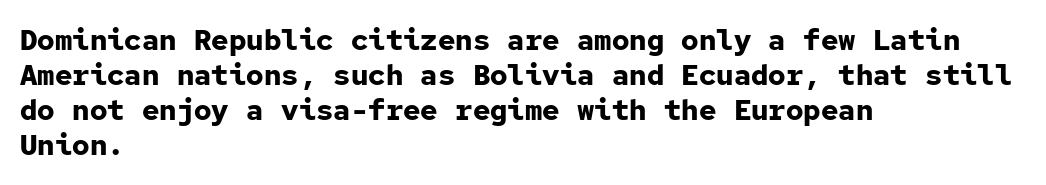
Q: Is the text bold? A: Yes.
Q: Is the text italic (slanted)? A: No, it is upright.
Q: Is the typeface a serif or a sans-serif typeface? A: Sans-serif.
Q: Is the text underlined? A: No.
Q: How is the paragraph aligned? A: Left-aligned.
Q: Is the spacing between letters normal or unusually wide? A: Normal.
Q: Width (condensed, normal, or wide)? A: Normal.
Q: Stroke contrast? A: Low.
Q: x-height? A: Medium.
Q: Monospaced? A: Yes.
